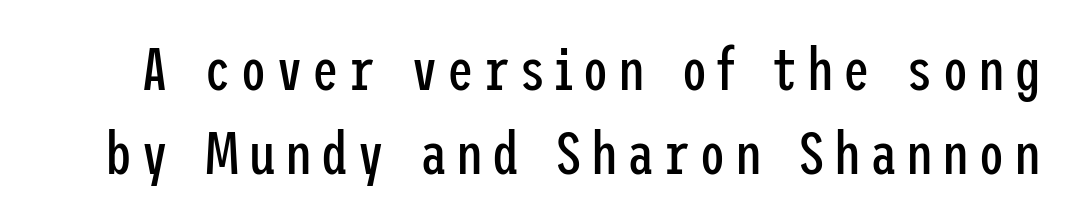
Q: Is the text bold? A: No.
Q: Is the text italic (slanted)? A: No, it is upright.
Q: Is the typeface a serif or a sans-serif typeface? A: Sans-serif.
Q: Is the text underlined? A: No.
Q: Is the spacing between lines tight, normal or loose? A: Normal.
Q: Width (condensed, normal, or wide)? A: Condensed.
Q: Stroke contrast? A: Low.
Q: x-height? A: Medium.
